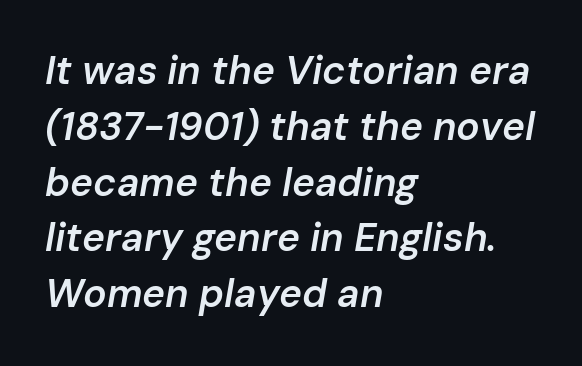
{"italic": "yes", "lean": "right", "slant_degrees": 10, "bold": "semi", "weight": "semibold", "width": "normal", "stroke_contrast": "low", "x_height": "medium", "monospaced": "no", "underline": "no", "align": "left", "line_spacing": "normal", "line_spacing_ratio": 1.43, "letter_spacing": "normal", "letter_spacing_em": 0.0, "glyph_px": 39}
